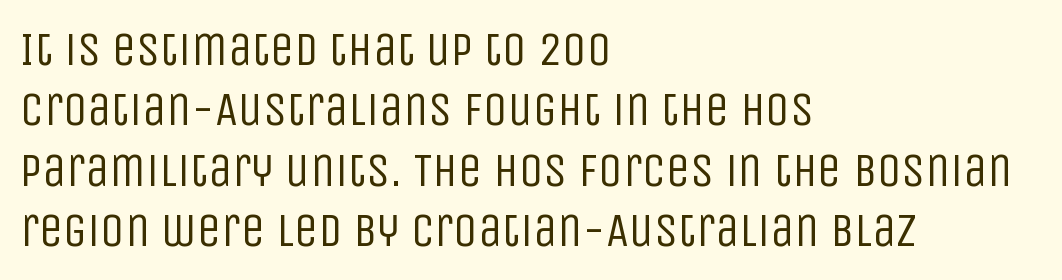
{"serif": "no", "italic": "no", "bold": "no", "weight": "regular", "width": "condensed", "stroke_contrast": "low", "x_height": "large", "monospaced": "no", "underline": "no", "align": "left", "line_spacing": "normal", "line_spacing_ratio": 1.26, "letter_spacing": "normal", "letter_spacing_em": 0.0, "glyph_px": 48}
